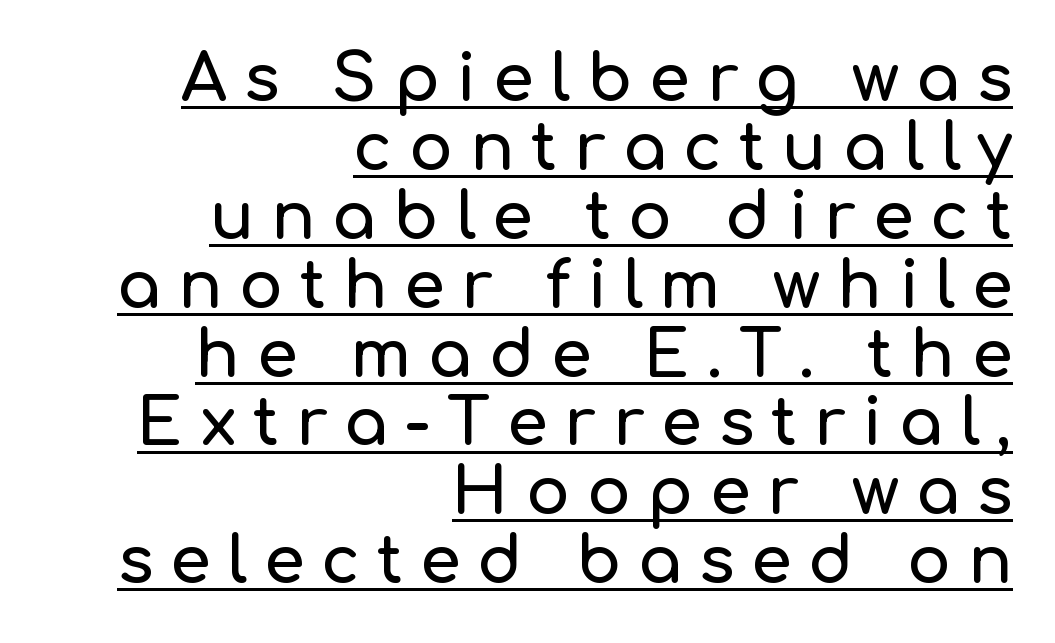
The image shows 65 px sans-serif type, upright; set right-aligned, tight line spacing (1.06x), unusually wide letter spacing (+0.26 em), underlined; low stroke contrast and a medium x-height.
